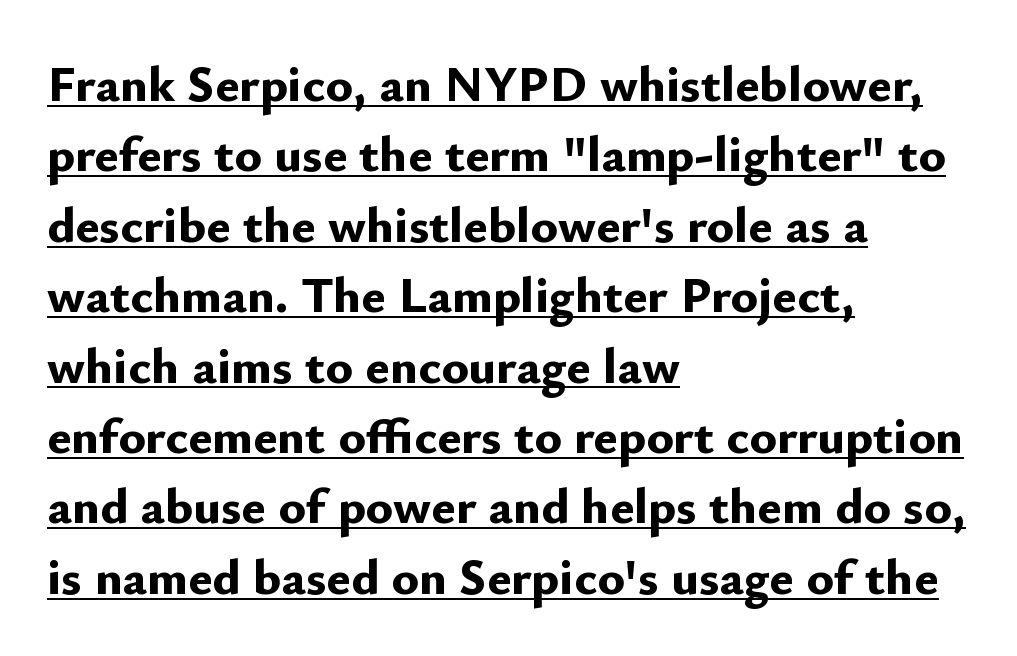
Spacing between characters is what you'd get straight out of the box. Students, this is bold: see how much ink each stroke carries. Upright lettering throughout. Proportional: the letters do not fall into vertical columns. The lettering is marked with a stroke running underneath it.
